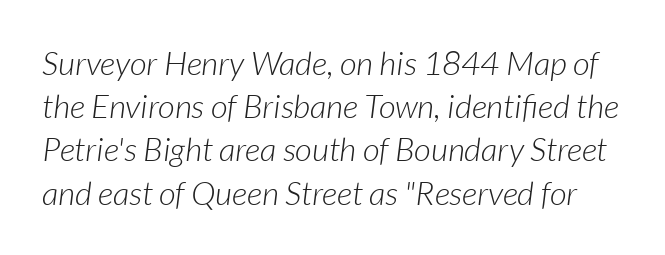
Plain, unruled lines of type. Each new line begins a customary step beneath the previous one. Do the characters align in a grid? No, the font is proportional. This sample uses an oblique cut, with every glyph tilted off the vertical. Students, note that the glyphs here touch the page at normal intervals. No extra ink here — the face is not bold.
